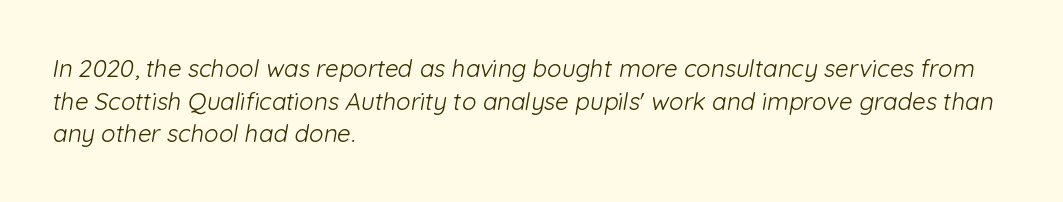
The image shows 24 px text type; set left-aligned, normal line spacing (1.36x), normal letter spacing, not underlined.
